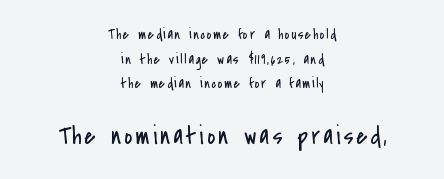
The space directly below the letters is spotless. Of the two passages, the one underneath uses the larger point size. Stroke thickness stays within the range of a standard reading face or lighter. One-word summary of the alignment: center. A typesetter would mark this as roman, not italic.
